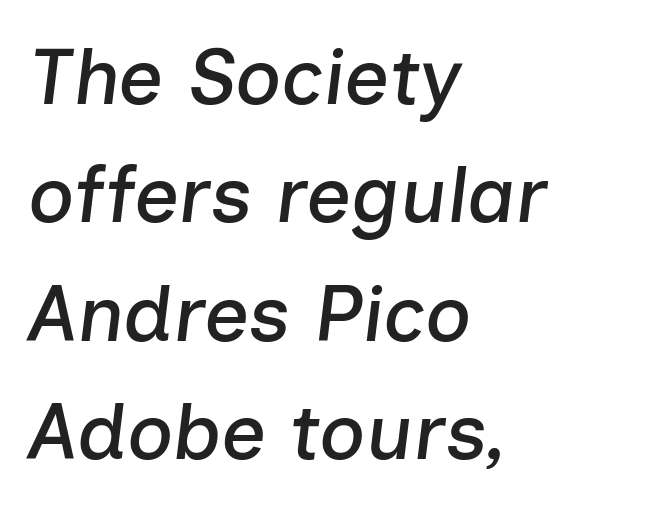
The image shows 79 px text type, italic (leaning right); set left-aligned, normal line spacing (1.5x), normal letter spacing, not underlined; low stroke contrast and a medium x-height.
